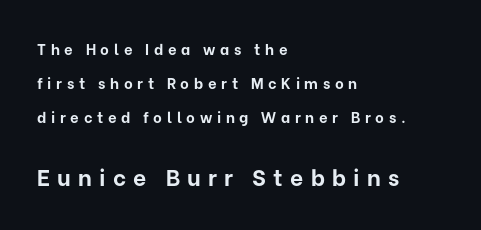
{"italic": "no", "bold": "yes", "underline": "no", "align": "left", "line_spacing": "loose", "line_spacing_ratio": 2.27, "letter_spacing": "wide", "letter_spacing_em": 0.31, "larger_block": "second", "size_ratio": 1.53, "glyph_px": 23}
